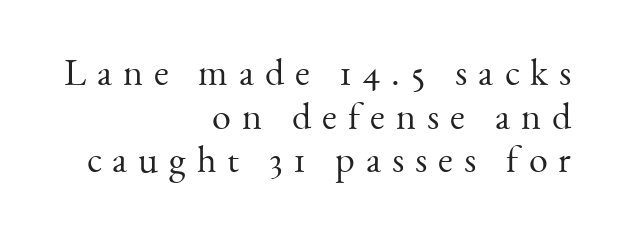
In terms of posture, this sample is upright. The space between consecutive lines is stingy. Compared with typical body copy, the letter spacing here is much looser. The type family on display is of the serif kind. The glyphs are unaccompanied by any horizontal stroke below them.
